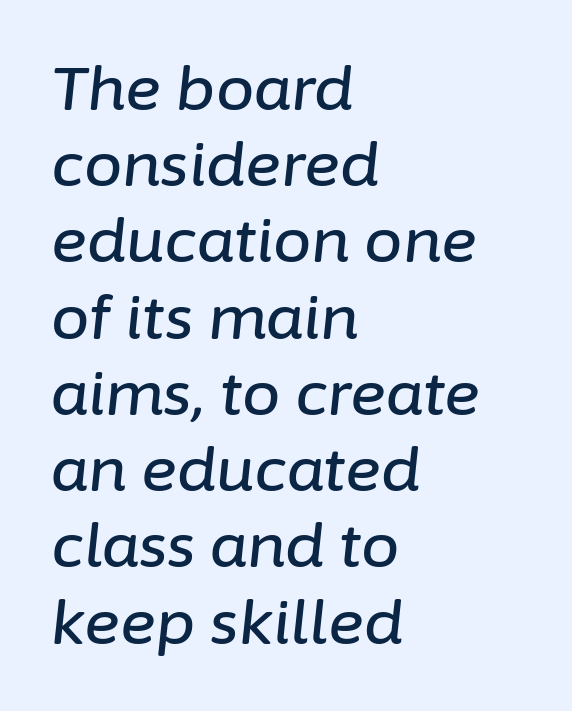
The image shows 61 px text type, italic (leaning right); set left-aligned, normal line spacing (1.25x), normal letter spacing, not underlined; low stroke contrast and a medium x-height.
